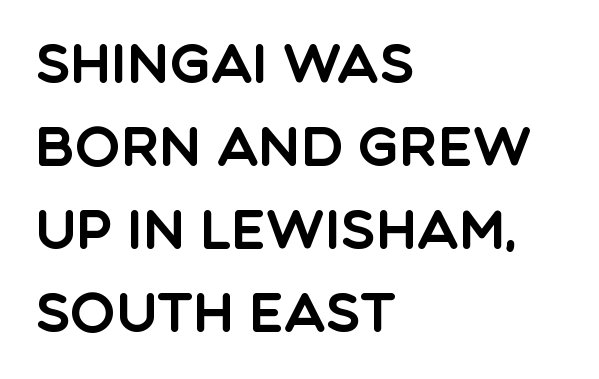
Q: Is the text italic (slanted)? A: No, it is upright.
Q: Is the typeface a serif or a sans-serif typeface? A: Sans-serif.
Q: Is the text underlined? A: No.
Q: How is the paragraph aligned? A: Left-aligned.
Q: Is the spacing between letters normal or unusually wide? A: Normal.
Q: Is the spacing between lines tight, normal or loose? A: Normal.
Q: Width (condensed, normal, or wide)? A: Normal.
Q: x-height? A: Large.
Q: Monospaced? A: No.
